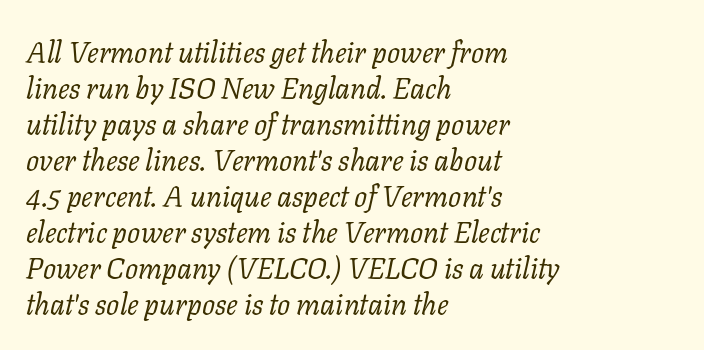
You can tell it's italic because the verticals aren't actually vertical. On a weight scale, this lands at 450 or below. This sample uses a serif face. Each row of text sits above clean, open space. The paragraph has a hard left edge and a soft right edge.
